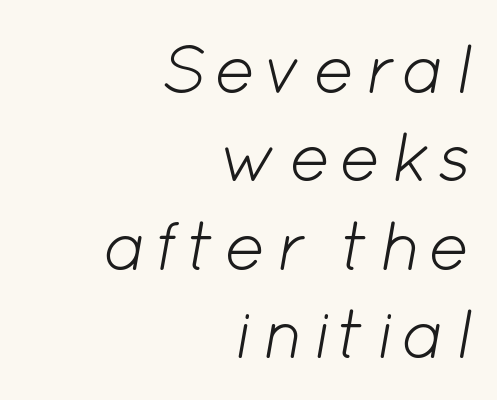
The image shows 69 px light type, italic (leaning right); set right-aligned, normal line spacing (1.28x), not underlined; low stroke contrast and a medium x-height.
